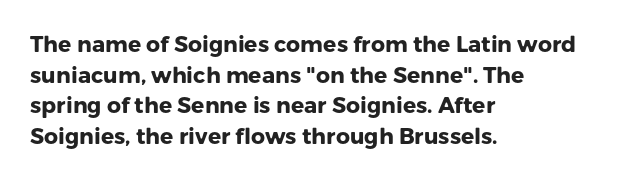
{"italic": "no", "bold": "yes", "underline": "no", "align": "left", "line_spacing": "normal", "line_spacing_ratio": 1.39, "letter_spacing": "normal", "letter_spacing_em": 0.0, "glyph_px": 22}
